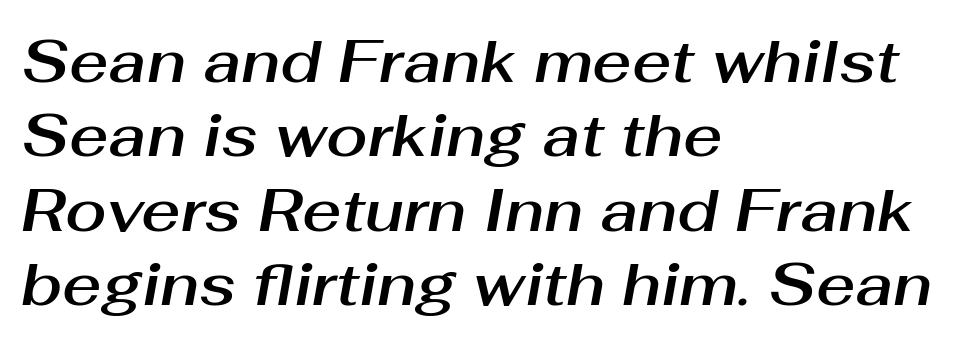
Rule under the text: the space is simply empty. The paragraph has a hard left edge and a soft right edge. The axis of the letterforms is tilted away from vertical. Students, note that the glyphs here touch the page at normal intervals.
